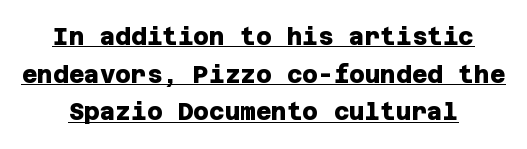
Q: Is the text bold? A: Yes.
Q: Is the text underlined? A: Yes.
Q: How is the paragraph aligned? A: Centered.
Q: Is the spacing between letters normal or unusually wide? A: Normal.
Q: Is the spacing between lines tight, normal or loose? A: Normal.
